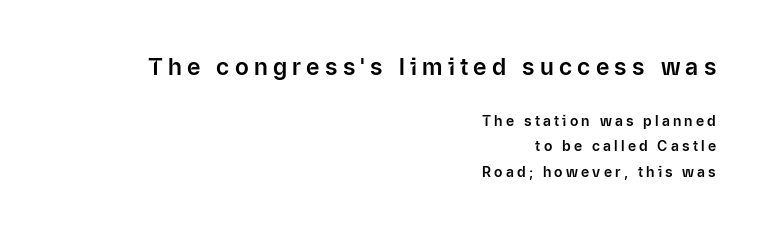
{"italic": "no", "underline": "no", "align": "right", "line_spacing_ratio": 1.81, "letter_spacing": "wide", "letter_spacing_em": 0.23, "larger_block": "first", "size_ratio": 1.64, "glyph_px": 23}
